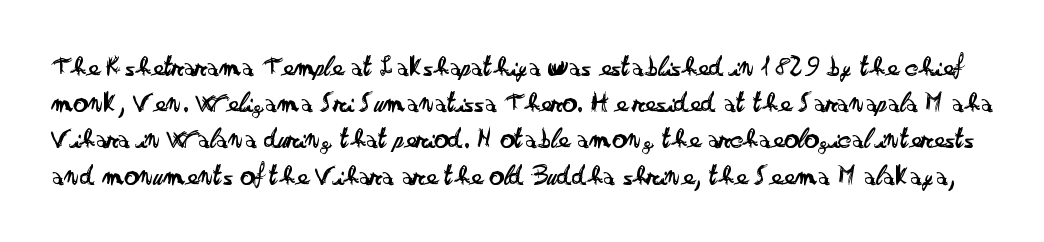
Q: Is the text bold? A: No.
Q: Is the text italic (slanted)? A: No, it is upright.
Q: Is the typeface a serif or a sans-serif typeface? A: Sans-serif.
Q: Is the text underlined? A: No.
Q: Is the spacing between letters normal or unusually wide? A: Normal.
Q: Is the spacing between lines tight, normal or loose? A: Normal.
Q: Width (condensed, normal, or wide)? A: Wide.
Q: Stroke contrast? A: Low.
Q: x-height? A: Small.
Q: Monospaced? A: No.
